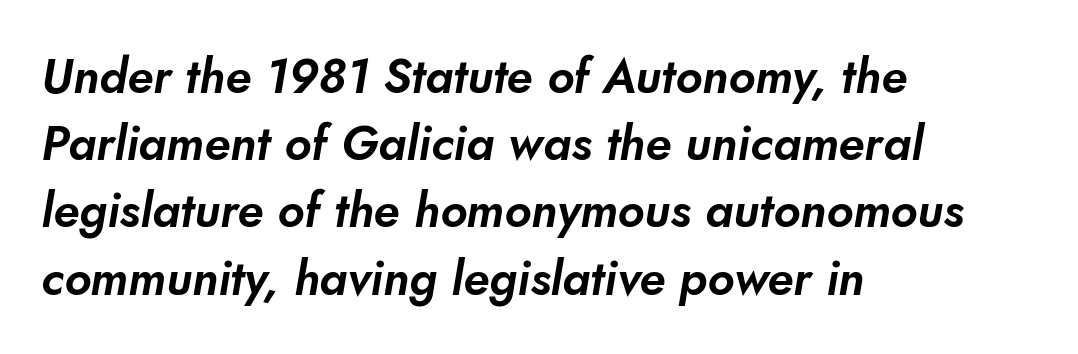
Looks like regular typesetting: each glyph gets only the width it needs. What's the leading like? Ordinary, nothing unusual. Check the space under the baseline: it is left empty. To sum up the face: it is a sans, with no serifs. Line beginnings align vertically; line endings do not.
